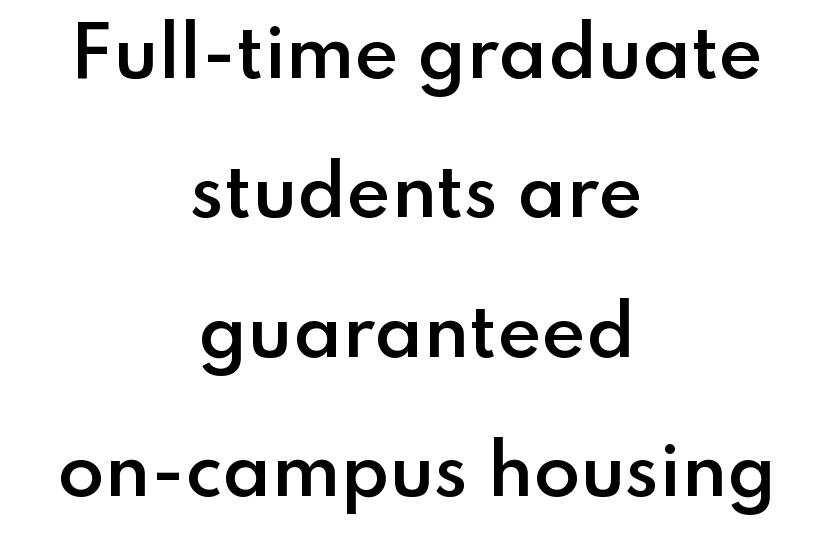
The image shows 68 px semibold sans-serif type, upright; set centered, loose line spacing (2.05x), normal letter spacing, not underlined; low stroke contrast and a small x-height.
